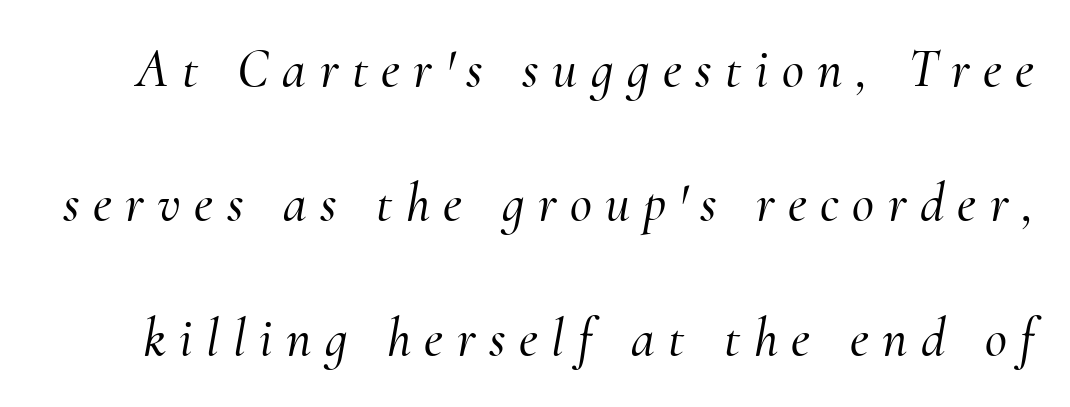
The image shows 54 px serif type, italic (leaning right); set loose line spacing (2.49x), unusually wide letter spacing (+0.25 em), not underlined; medium stroke contrast and a small x-height.
